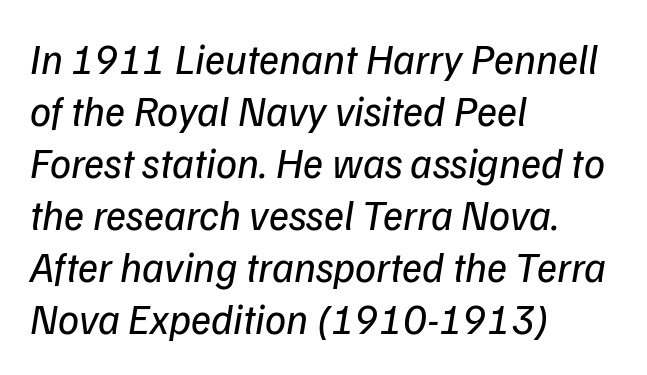
Plain, unruled lines of type. The horizontal fit of the characters is conventional and even. No letter is thick-stroked: the sample isn't bold. Do the characters align in a grid? No, the font is proportional. Unlike a traditional serif, this face leaves its strokes unadorned.
